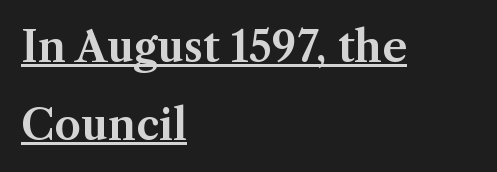
The letters stand straight up with perfectly vertical stems. These characters rest on top of a visible drawn line. These lines are rendered in a variable-pitch font. Words appear dense and cohesive because spacing is normal. A classic flush-left, rag-right setting is used for this passage. The letters carry serifs — small finishing strokes at the ends of their stems.
